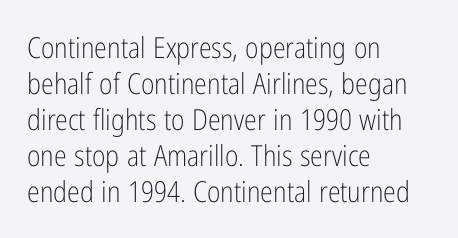
{"serif": "no", "italic": "no", "bold": "no", "weight": "light", "width": "condensed", "stroke_contrast": "low", "x_height": "medium", "monospaced": "no", "underline": "no", "align": "left", "line_spacing_ratio": 1.24, "letter_spacing": "normal", "letter_spacing_em": 0.0, "glyph_px": 29}
